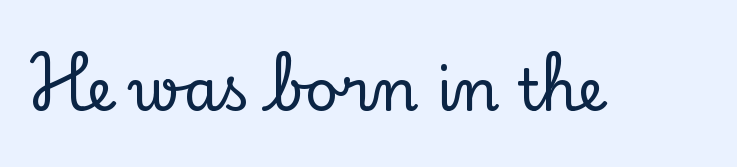
The image shows 58 px serif type, upright; set normal letter spacing, not underlined; low stroke contrast and a small x-height.
